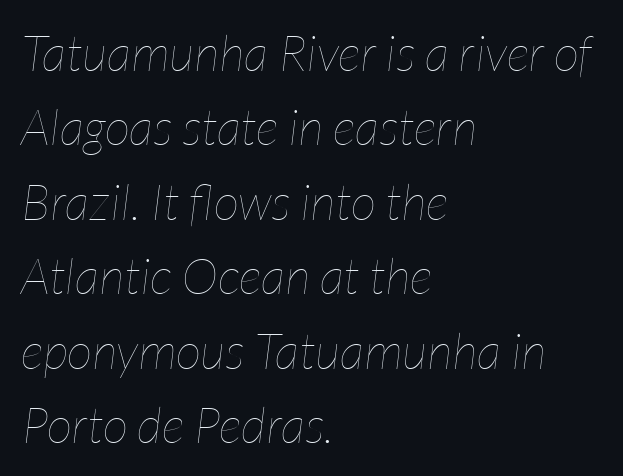
{"italic": "yes", "lean": "right", "slant_degrees": 7, "bold": "no", "weight": "thin", "width": "condensed", "stroke_contrast": "low", "x_height": "medium", "monospaced": "no", "underline": "no", "align": "left", "line_spacing": "normal", "line_spacing_ratio": 1.49, "letter_spacing": "normal", "letter_spacing_em": 0.0, "glyph_px": 50}
